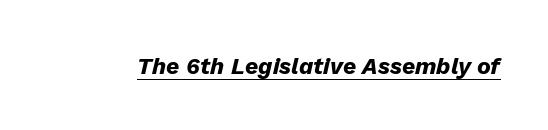
The image shows 23 px bold type, italic (leaning right); set normal letter spacing, underlined.
